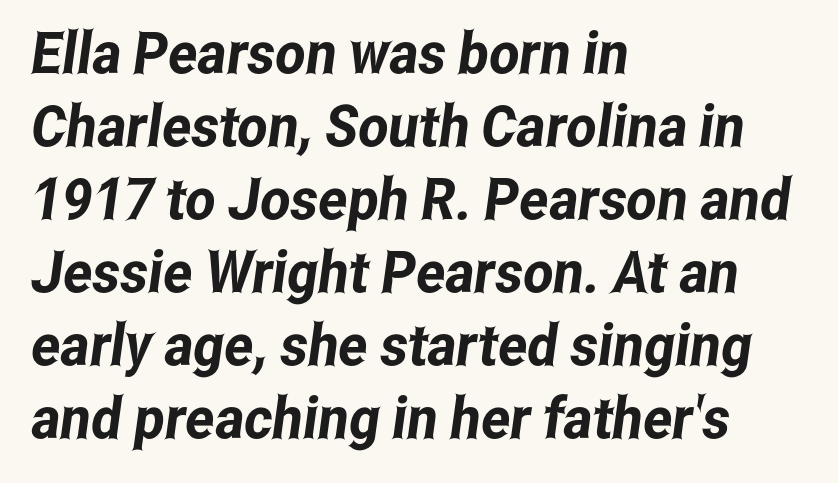
The image shows 58 px condensed sans-serif type; set left-aligned, normal line spacing (1.26x), normal letter spacing, not underlined; low stroke contrast and a medium x-height.
